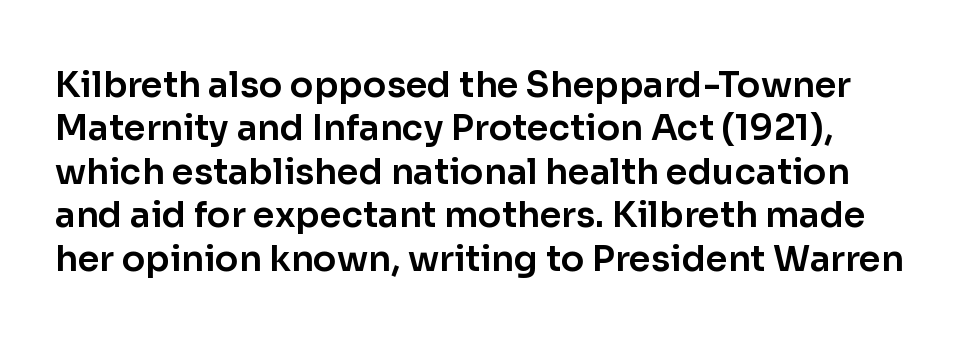
Posture: upright roman. Has an underline been added? It has not. Unlike a traditional serif, this face leaves its strokes unadorned. These lines are rendered in a variable-pitch font. Between one letter and the next there's only the usual sliver of space.
